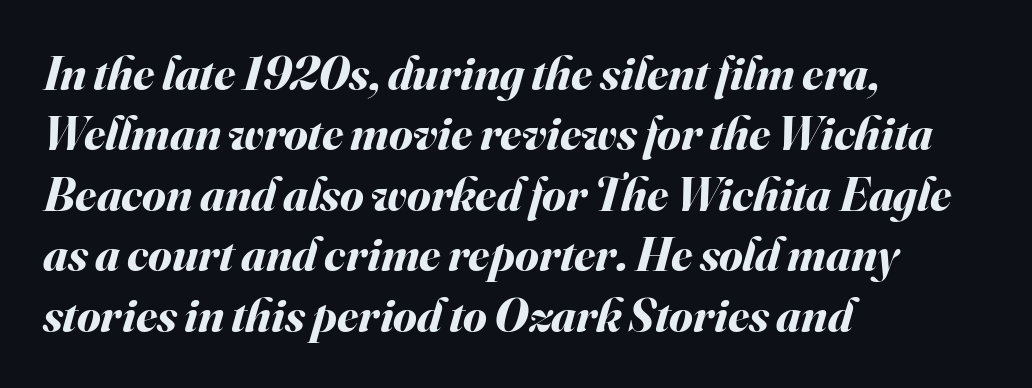
Honestly, the letter spacing is just normal — you wouldn't notice it. Varying glyph widths throughout — classic text-font behaviour. The setting favours the left margin, as ordinary paragraphs usually do. Just letters on the line, the space beneath them empty. Every letter is thick-stroked: bold, no question.
